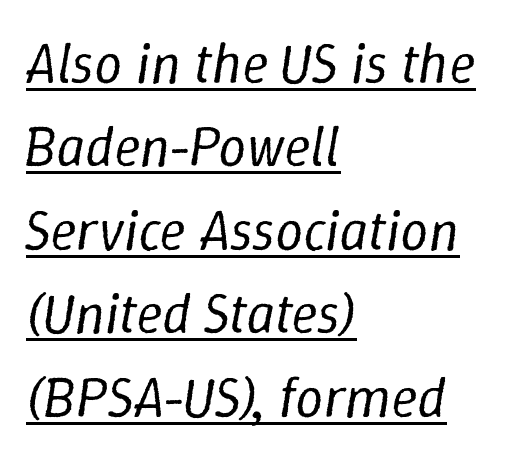
{"italic": "yes", "lean": "right", "slant_degrees": 9, "bold": "no", "weight": "regular", "width": "normal", "stroke_contrast": "low", "x_height": "medium", "monospaced": "no", "underline": "yes", "align": "left", "line_spacing": "normal", "line_spacing_ratio": 1.49, "letter_spacing": "normal", "letter_spacing_em": 0.0, "glyph_px": 56}
